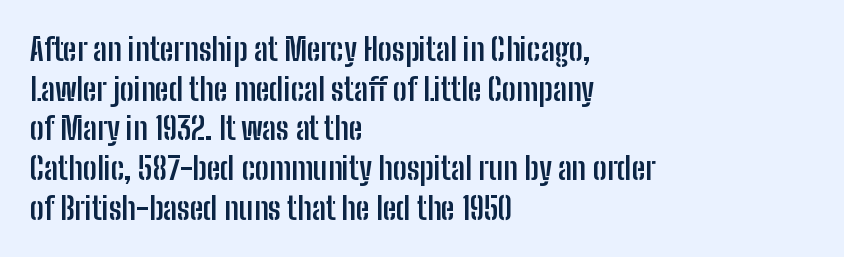
{"serif": "no", "italic": "no", "bold": "yes", "weight": "semibold", "width": "condensed", "stroke_contrast": "low", "x_height": "medium", "monospaced": "no", "underline": "no", "align": "left", "line_spacing": "normal", "line_spacing_ratio": 1.28, "letter_spacing": "normal", "letter_spacing_em": 0.0, "glyph_px": 31}
